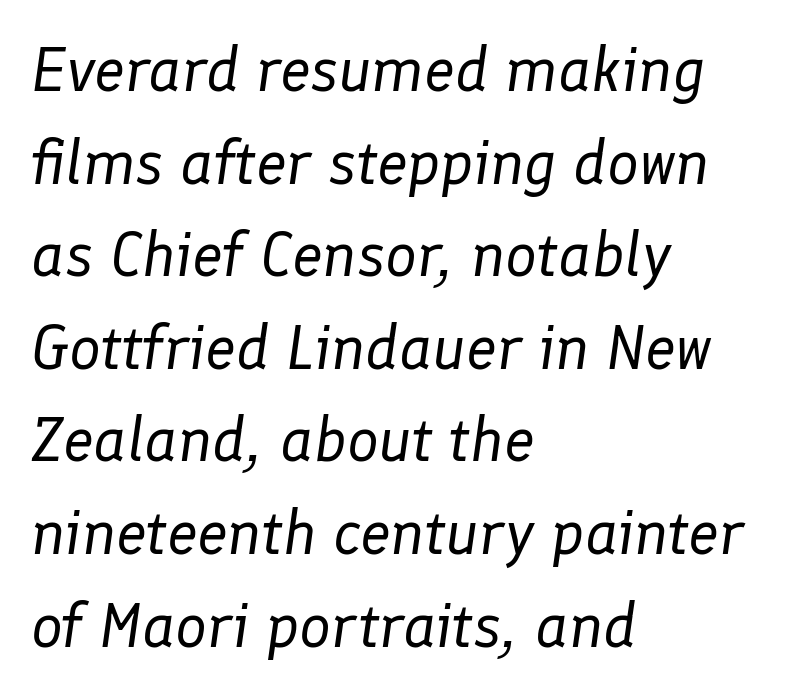
{"italic": "yes", "lean": "right", "slant_degrees": 8, "bold": "no", "weight": "regular", "width": "normal", "stroke_contrast": "low", "x_height": "medium", "monospaced": "no", "underline": "no", "align": "left", "line_spacing": "normal", "line_spacing_ratio": 1.47, "letter_spacing": "normal", "letter_spacing_em": 0.0, "glyph_px": 63}
